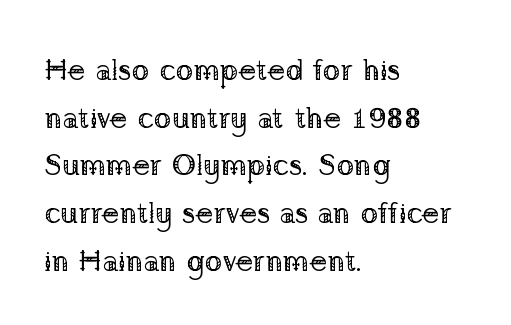
{"serif": "yes", "italic": "no", "bold": "no", "weight": "regular", "width": "normal", "stroke_contrast": "low", "x_height": "medium", "monospaced": "no", "underline": "no", "align": "left", "line_spacing": "normal", "line_spacing_ratio": 1.59, "letter_spacing": "normal", "letter_spacing_em": 0.0, "glyph_px": 30}
